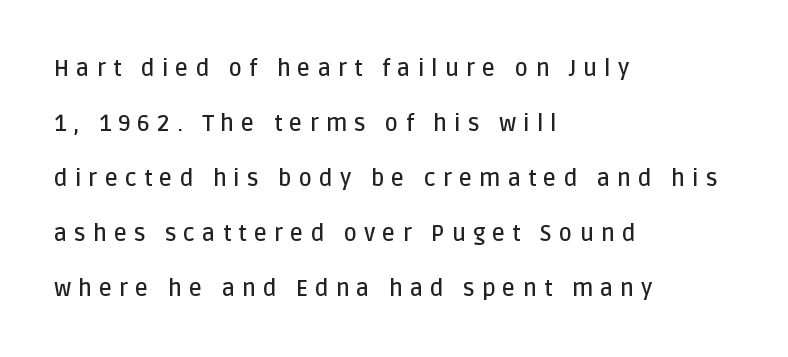
The space between consecutive lines is lavish. The tracking jumps out immediately: characters are airy and widely separated. Caption: multi-line text, flush left, ragged right. Honestly, there is no underline to notice here at all. No italicization has been applied; the sample stays upright. Slightly chunky letters — semibold, I'd say, not full bold.
